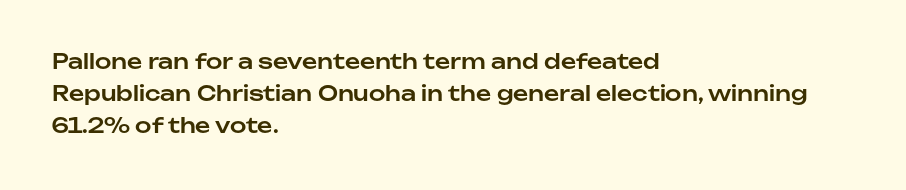
The image shows 21 px text type, upright; set left-aligned, normal line spacing (1.53x), normal letter spacing, not underlined.
